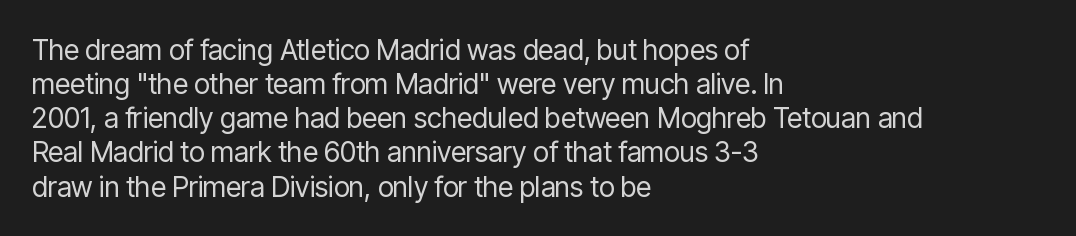
The words here are not underlined. Tracking value appears to be zero — textbook default spacing. The letters carry no serifs — their stems end cleanly without finishing strokes. Summary of weight: not heavy and not bold.
